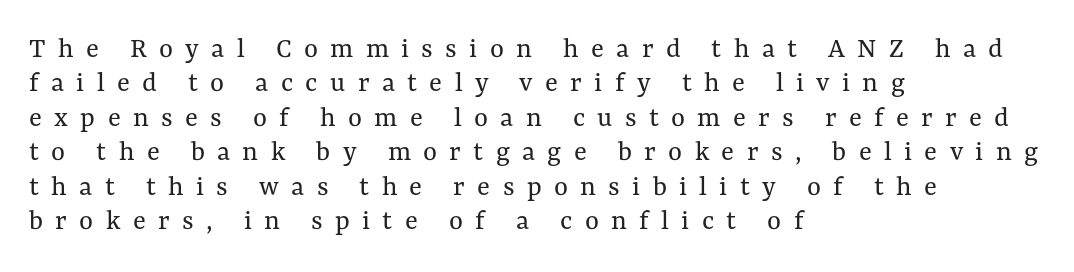
Q: Is the text bold? A: No.
Q: Is the text italic (slanted)? A: No, it is upright.
Q: Is the text underlined? A: No.
Q: How is the paragraph aligned? A: Left-aligned.
Q: Is the spacing between letters normal or unusually wide? A: Unusually wide.
Q: Is the spacing between lines tight, normal or loose? A: Tight.
Q: Width (condensed, normal, or wide)? A: Normal.
Q: Stroke contrast? A: Medium.
Q: x-height? A: Medium.
Q: Monospaced? A: No.
